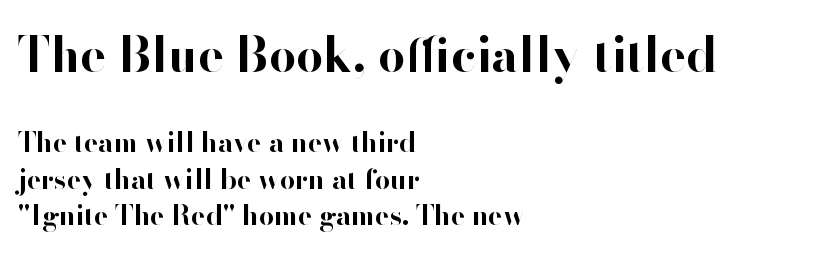
The image shows 48 px bold sans-serif type, upright; set left-aligned, normal line spacing (1.35x), normal letter spacing, not underlined; the first (top) block is 1.78x larger; high stroke contrast and a small x-height.
